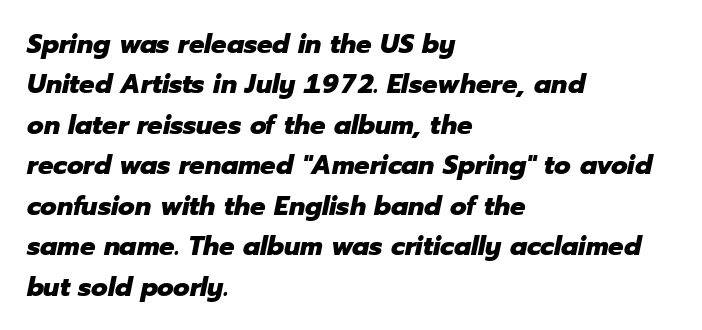
The image shows 27 px bold type, italic (leaning right); set left-aligned, normal line spacing (1.5x), normal letter spacing, not underlined.
